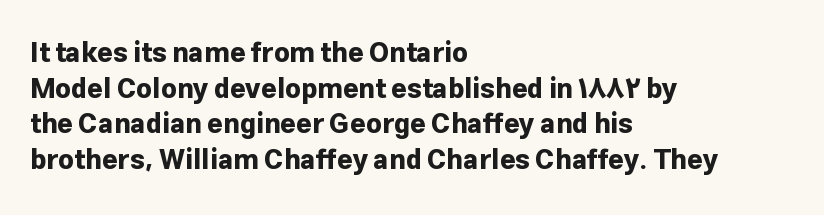
The image shows 27 px bold type, upright; set left-aligned, normal line spacing (1.32x), normal letter spacing, not underlined.
